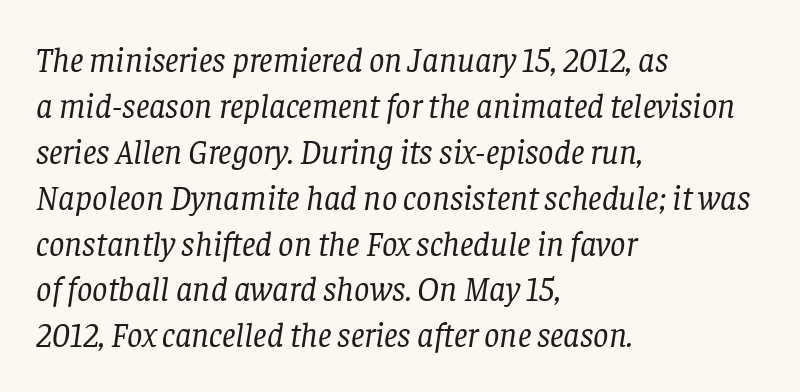
Q: Is the text bold? A: No.
Q: Is the text italic (slanted)? A: Yes, it leans right by about 8 degrees.
Q: Is the typeface a serif or a sans-serif typeface? A: Serif.
Q: Is the text underlined? A: No.
Q: How is the paragraph aligned? A: Left-aligned.
Q: Is the spacing between letters normal or unusually wide? A: Normal.
Q: Is the spacing between lines tight, normal or loose? A: Normal.
Q: Width (condensed, normal, or wide)? A: Normal.
Q: Stroke contrast? A: Low.
Q: x-height? A: Large.
Q: Monospaced? A: No.
